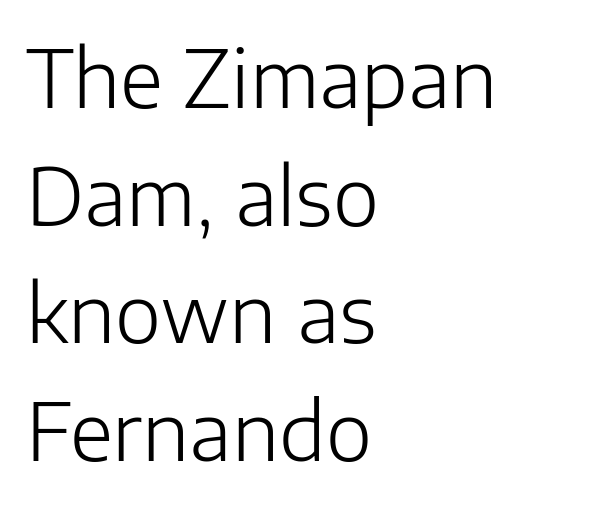
The image shows 79 px light sans-serif type, upright; set left-aligned, normal line spacing (1.49x), normal letter spacing, not underlined; low stroke contrast and a medium x-height.
